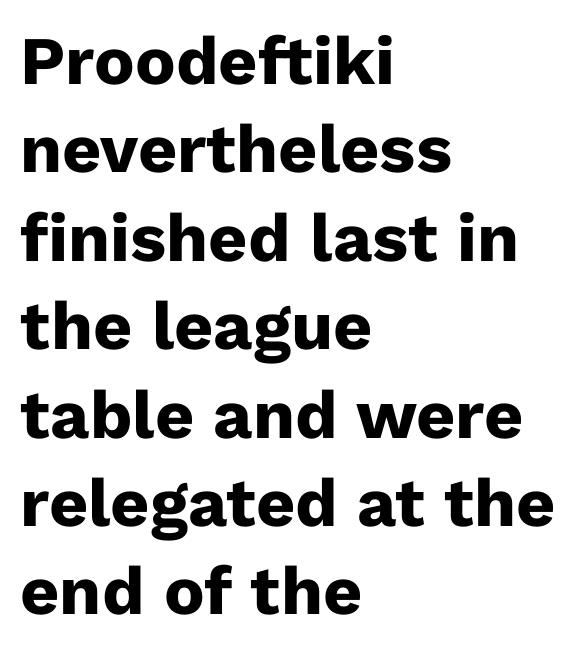
The text block is weighted toward the left margin, trailing off unevenly rightward. A roman cut, with each character standing at attention. You'd pick this weight for a headline — it's a proper bold. No word sits above an underline. Unlike a traditional serif, this face leaves its strokes unadorned.
